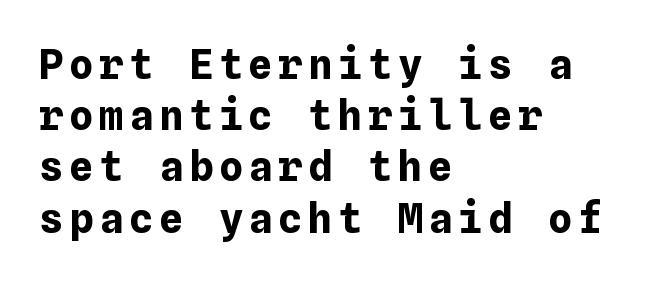
Q: Is the text bold? A: Yes.
Q: Is the text italic (slanted)? A: No, it is upright.
Q: Is the text underlined? A: No.
Q: How is the paragraph aligned? A: Left-aligned.
Q: Is the spacing between lines tight, normal or loose? A: Normal.
Q: Width (condensed, normal, or wide)? A: Normal.
Q: Stroke contrast? A: Low.
Q: x-height? A: Medium.
